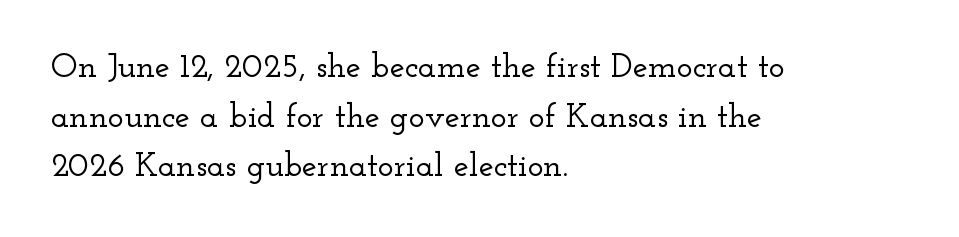
In CSS terms this would be text-align: left. A typesetter would call this proportional, since set widths differ per character. Any mark beneath the type? The region is blank. The font's upright variant was chosen for this text.
